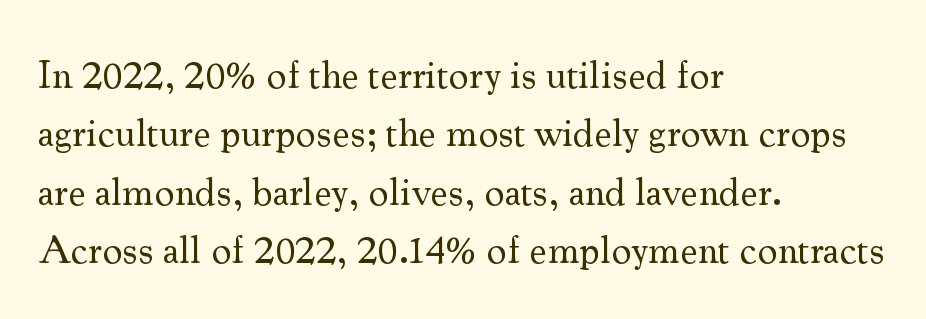
Designer's note — italics off, roman on. Each new line begins a customary step beneath the previous one. Beneath every word, the page is bare. Heaviness? Minimal to ordinary, like unemphasized prose. You can tell from the footed stems that serif type was used. These lines are rendered in a variable-pitch font.
